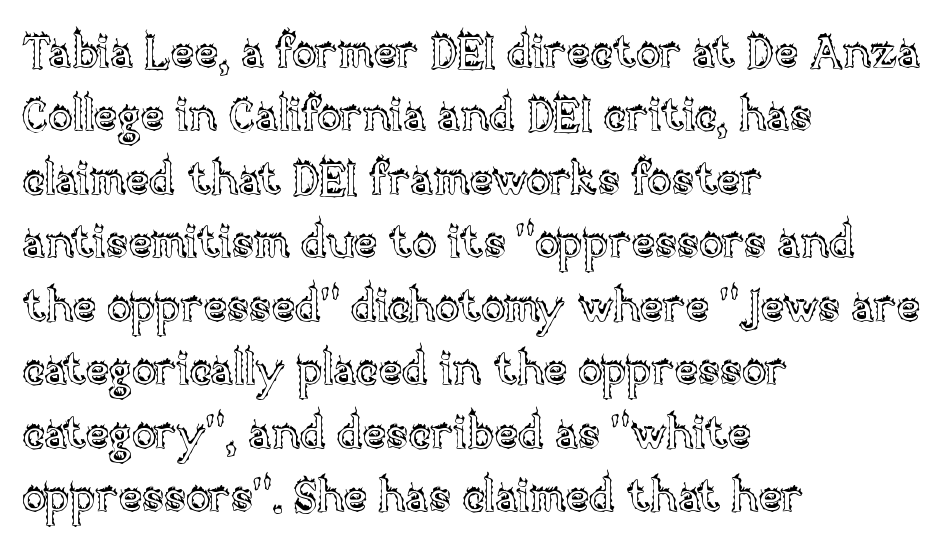
Tracking value appears to be zero — textbook default spacing. The rag falls on the right side of this text block. Note the varied advance widths — an 'i' is clearly narrower than an 'm'. A clean baseline with only descenders dipping below it. Normally led — the rows are evenly, conventionally spaced. Posture: straight, roman, zero tilt.
